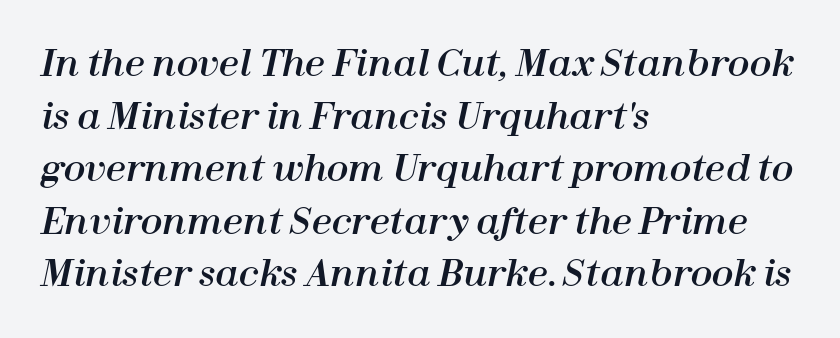
{"italic": "yes", "lean": "right", "slant_degrees": 12, "width": "normal", "stroke_contrast": "high", "x_height": "medium", "monospaced": "no", "underline": "no", "align": "left", "line_spacing": "normal", "line_spacing_ratio": 1.46, "letter_spacing": "normal", "letter_spacing_em": 0.0, "glyph_px": 36}
